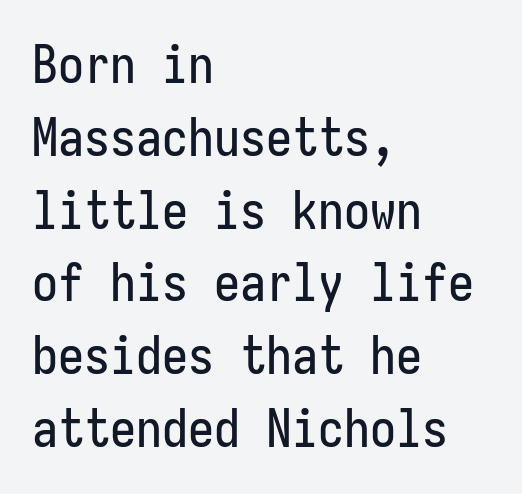
{"serif": "no", "italic": "no", "width": "condensed", "stroke_contrast": "low", "x_height": "medium", "monospaced": "yes", "underline": "no", "align": "left", "line_spacing": "normal", "line_spacing_ratio": 1.4, "letter_spacing": "normal", "letter_spacing_em": 0.0, "glyph_px": 52}
